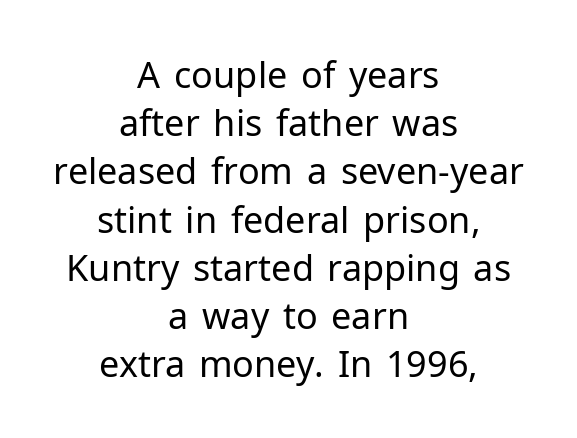
Q: Is the text bold? A: No.
Q: Is the text italic (slanted)? A: No, it is upright.
Q: Is the typeface a serif or a sans-serif typeface? A: Sans-serif.
Q: Is the text underlined? A: No.
Q: How is the paragraph aligned? A: Centered.
Q: Is the spacing between letters normal or unusually wide? A: Normal.
Q: Is the spacing between lines tight, normal or loose? A: Normal.
Q: Width (condensed, normal, or wide)? A: Normal.
Q: Stroke contrast? A: Low.
Q: x-height? A: Medium.
Q: Monospaced? A: No.
